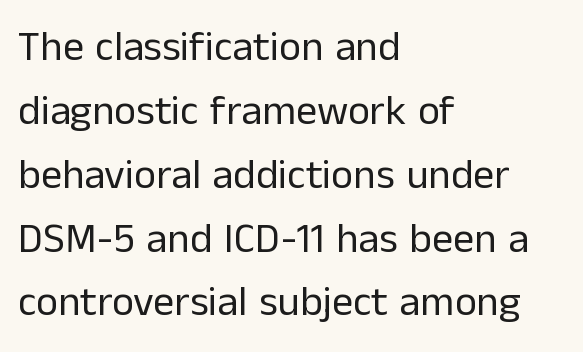
Q: Is the text bold? A: No.
Q: Is the text italic (slanted)? A: No, it is upright.
Q: Is the typeface a serif or a sans-serif typeface? A: Sans-serif.
Q: Is the text underlined? A: No.
Q: How is the paragraph aligned? A: Left-aligned.
Q: Is the spacing between letters normal or unusually wide? A: Normal.
Q: Is the spacing between lines tight, normal or loose? A: Normal.
Q: Width (condensed, normal, or wide)? A: Normal.
Q: Stroke contrast? A: Low.
Q: x-height? A: Medium.
Q: Monospaced? A: No.
